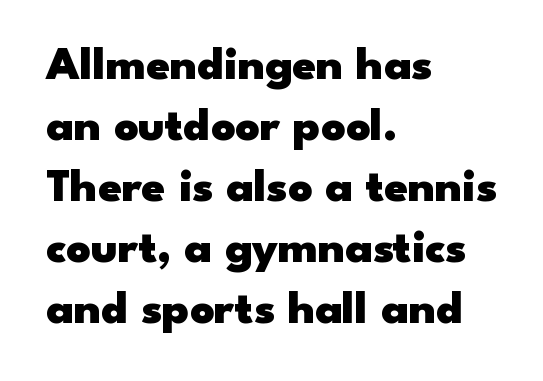
Serifs: no, the terminals of the letterforms are clean. Rows of type keep a routine distance in the vertical direction. Upright lettering throughout. Beneath every word, the page is bare. Here the designer chose a conventional face with non-uniform glyph widths. Teacher's note: observe the even left margin — that is flush-left alignment.
